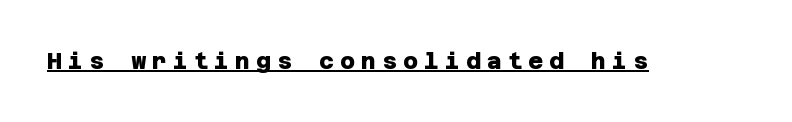
The image shows 23 px bold type; set unusually wide letter spacing (+0.26 em), underlined.
